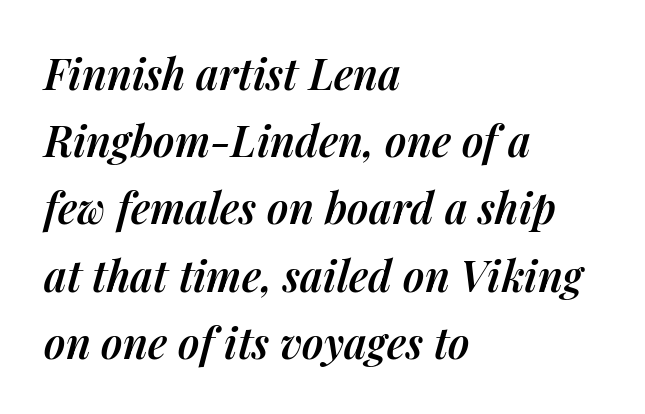
Characters are canted at an angle relative to the baseline's perpendicular. The type is set solid horizontally, with unmodified tracking. Note the varied advance widths — an 'i' is clearly narrower than an 'm'. Teacher's note: observe the even left margin — that is flush-left alignment.
